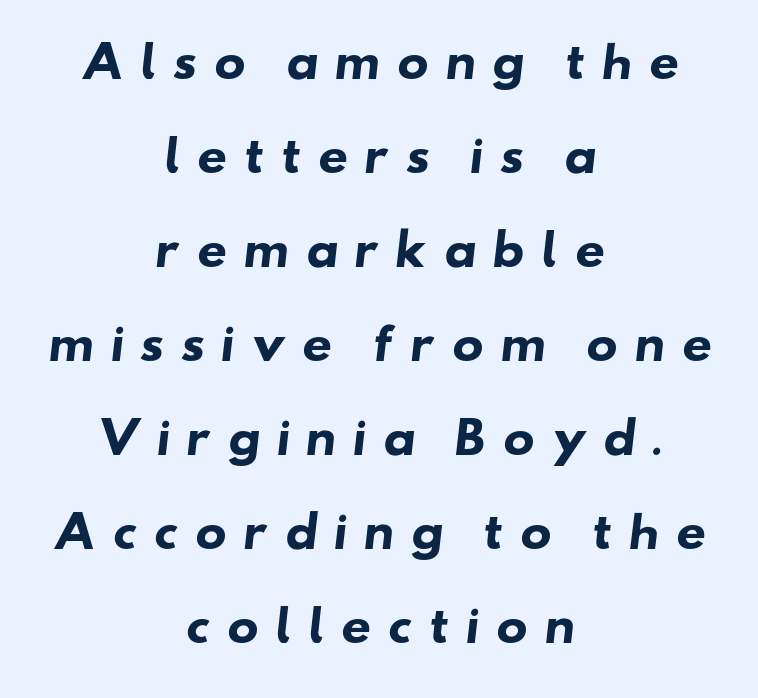
{"serif": "no", "bold": "yes", "weight": "heavy", "width": "wide", "stroke_contrast": "low", "x_height": "small", "monospaced": "no", "underline": "no", "align": "center", "line_spacing": "loose", "line_spacing_ratio": 2.24, "letter_spacing": "wide", "letter_spacing_em": 0.37, "glyph_px": 42}
